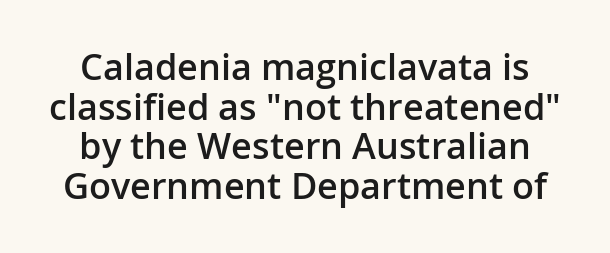
Q: Is the text bold? A: Semi-bold.
Q: Is the text italic (slanted)? A: No, it is upright.
Q: Is the typeface a serif or a sans-serif typeface? A: Sans-serif.
Q: Is the text underlined? A: No.
Q: Is the spacing between letters normal or unusually wide? A: Normal.
Q: Is the spacing between lines tight, normal or loose? A: Tight.
Q: Width (condensed, normal, or wide)? A: Normal.
Q: Stroke contrast? A: Low.
Q: x-height? A: Medium.
Q: Monospaced? A: No.
